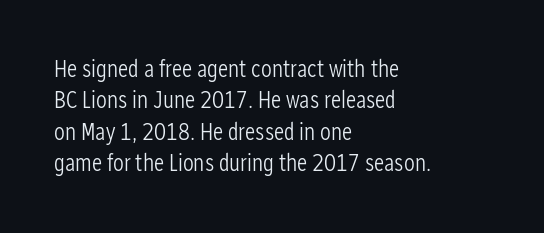
The image shows 24 px text type, upright; set left-aligned, normal line spacing (1.31x), normal letter spacing, not underlined.
